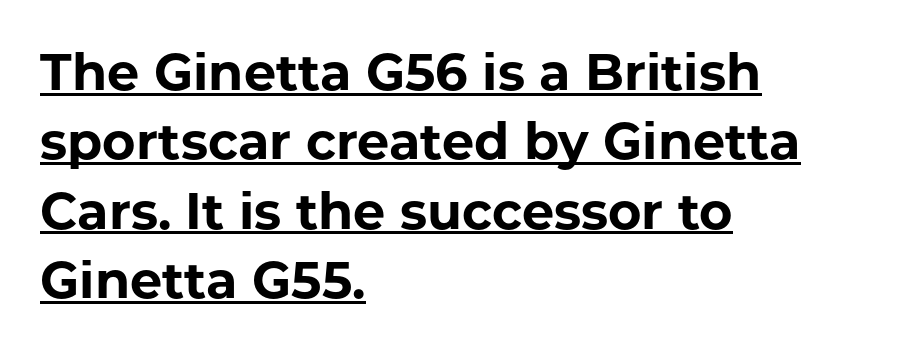
Q: Is the text bold? A: Yes.
Q: Is the text italic (slanted)? A: No, it is upright.
Q: Is the typeface a serif or a sans-serif typeface? A: Sans-serif.
Q: Is the text underlined? A: Yes.
Q: How is the paragraph aligned? A: Left-aligned.
Q: Is the spacing between letters normal or unusually wide? A: Normal.
Q: Is the spacing between lines tight, normal or loose? A: Normal.
Q: Width (condensed, normal, or wide)? A: Normal.
Q: Stroke contrast? A: Low.
Q: x-height? A: Medium.
Q: Monospaced? A: No.
